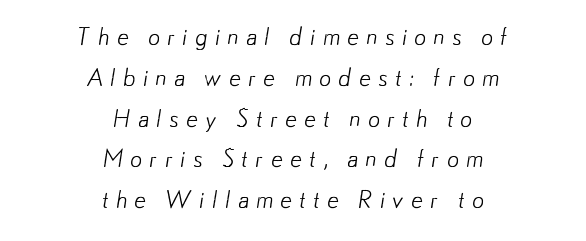
The image shows 24 px text type; set centered, normal line spacing (1.7x), unusually wide letter spacing (+0.29 em), not underlined.
